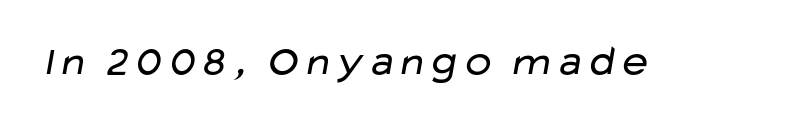
{"serif": "no", "bold": "no", "weight": "regular", "width": "wide", "stroke_contrast": "low", "x_height": "medium", "monospaced": "no", "underline": "no", "letter_spacing": "normal", "letter_spacing_em": 0.0, "glyph_px": 42}
